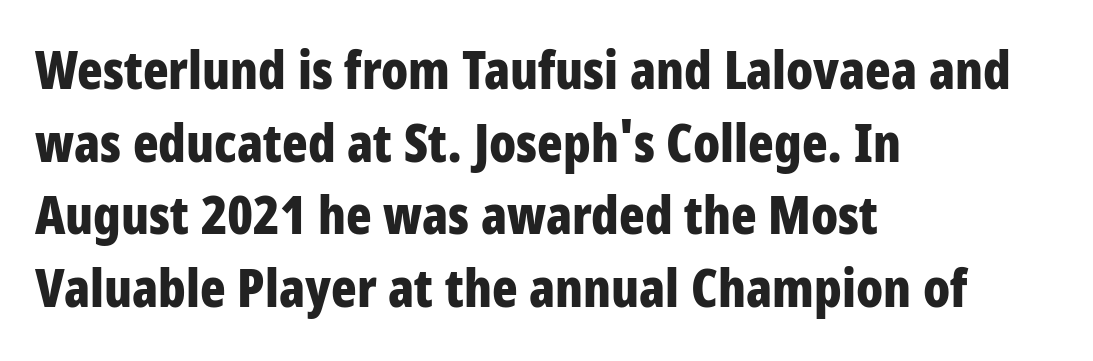
{"serif": "no", "italic": "no", "bold": "yes", "weight": "bold", "width": "condensed", "stroke_contrast": "low", "x_height": "large", "monospaced": "no", "underline": "no", "align": "left", "line_spacing": "normal", "line_spacing_ratio": 1.37, "letter_spacing": "normal", "letter_spacing_em": 0.0, "glyph_px": 53}
